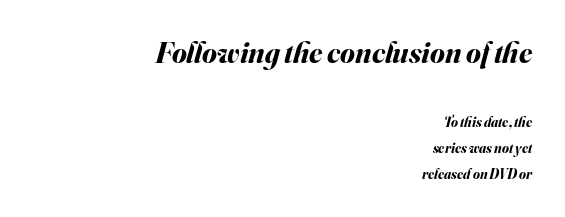
The rendering uses natural spacing where letterforms have individual widths. You get the large type first, then a drop to smaller type. The text carries the slant typical of an italic or oblique font. This sample is right-justified, so line beginnings fall wherever the words allow. How heavy is the stroke? Heavy — this is a bold. Letter spacing: default.
